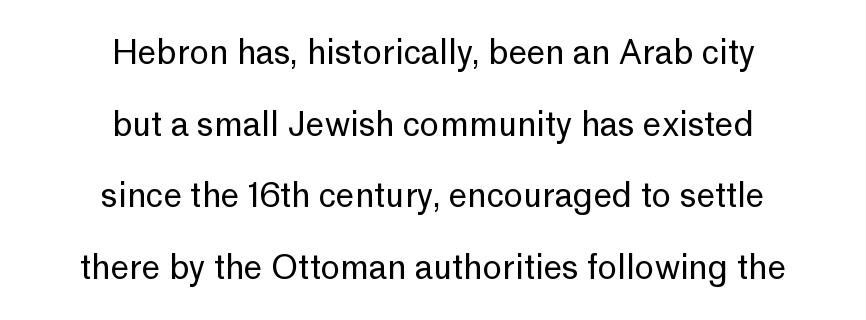
{"serif": "no", "italic": "no", "bold": "no", "weight": "regular", "width": "normal", "stroke_contrast": "low", "x_height": "medium", "monospaced": "no", "underline": "no", "align": "center", "line_spacing": "loose", "line_spacing_ratio": 2.17, "letter_spacing": "normal", "letter_spacing_em": 0.0, "glyph_px": 33}
